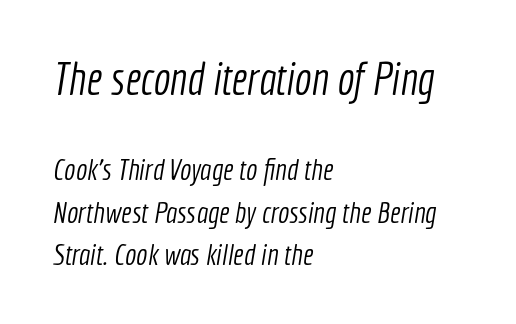
Q: Is the text bold? A: No.
Q: Is the typeface a serif or a sans-serif typeface? A: Sans-serif.
Q: Is the text underlined? A: No.
Q: How is the paragraph aligned? A: Left-aligned.
Q: Is the spacing between letters normal or unusually wide? A: Normal.
Q: Is the spacing between lines tight, normal or loose? A: Normal.
Q: Which block of text is set in a larger size, the first (top) or the second (bottom)? A: The first (top) one.
Q: Width (condensed, normal, or wide)? A: Condensed.
Q: x-height? A: Medium.
Q: Monospaced? A: No.
